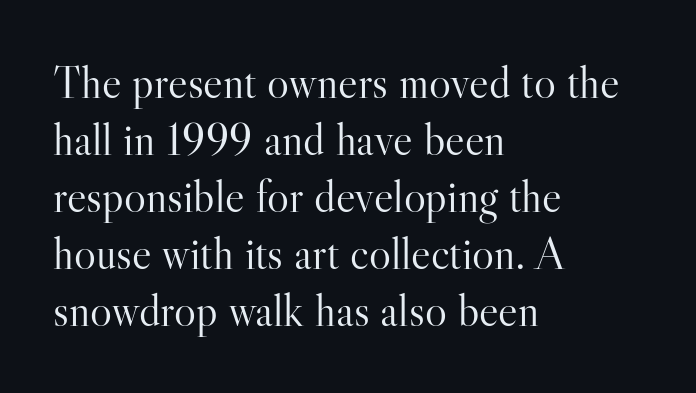
{"serif": "yes", "italic": "no", "bold": "no", "weight": "light", "width": "normal", "stroke_contrast": "high", "x_height": "small", "monospaced": "no", "underline": "no", "align": "left", "line_spacing_ratio": 1.24, "letter_spacing": "normal", "letter_spacing_em": 0.0, "glyph_px": 46}
